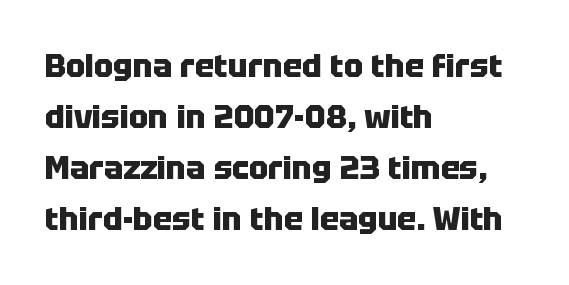
Q: Is the text bold? A: Yes.
Q: Is the text italic (slanted)? A: No, it is upright.
Q: Is the typeface a serif or a sans-serif typeface? A: Sans-serif.
Q: Is the text underlined? A: No.
Q: How is the paragraph aligned? A: Left-aligned.
Q: Is the spacing between letters normal or unusually wide? A: Normal.
Q: Is the spacing between lines tight, normal or loose? A: Normal.
Q: Width (condensed, normal, or wide)? A: Normal.
Q: Stroke contrast? A: Low.
Q: x-height? A: Large.
Q: Monospaced? A: No.
